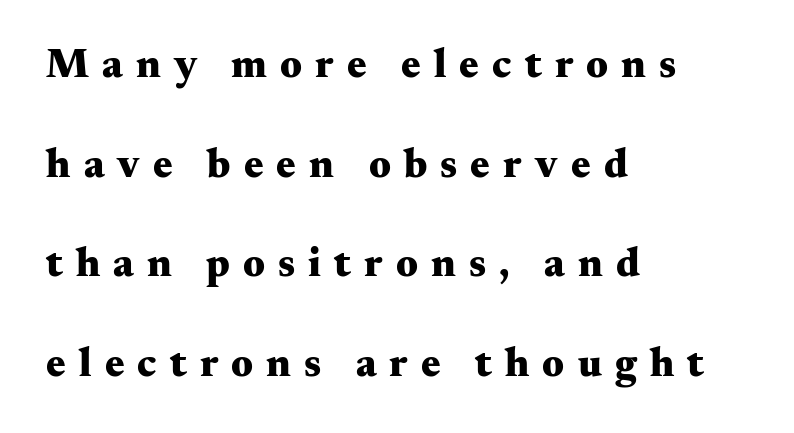
The specimen reads as upright at a glance. Notice how thick the strokes are: this is what a full bold looks like. The type family on display is of the serif kind. Alignment: flush left.
